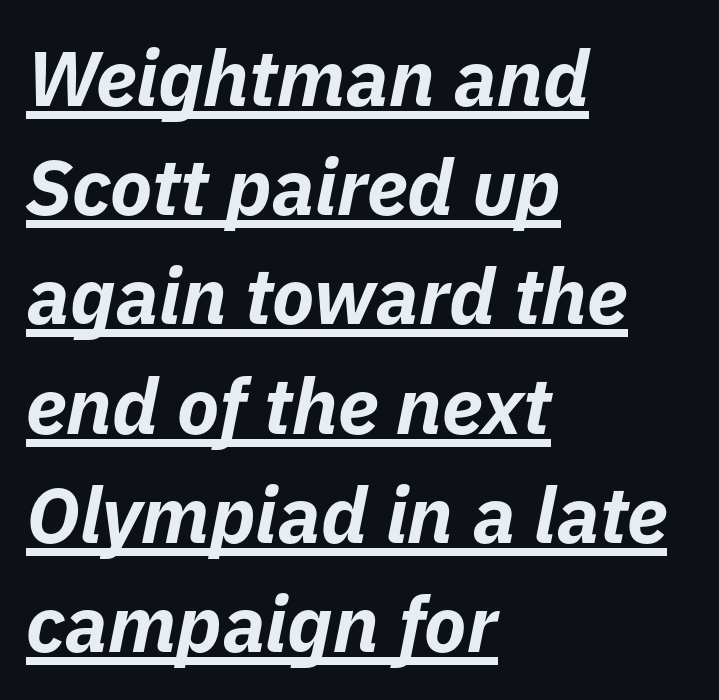
These words are printed bold, with thick strokes throughout. This rendering leaves character spacing at its baseline value. The setting favours the left margin, as ordinary paragraphs usually do. The typesetter has applied underlining to the passage shown.
